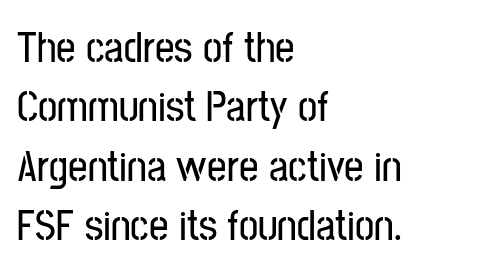
The lines are quadded left. Tracking value appears to be zero — textbook default spacing. The passage shown is not underscored anywhere. The passage shown is typed in a proportional face where columns would drift. Observe the absence of serifs on each vertical stroke in this sample. The typography opts for an upright posture over an oblique one.
